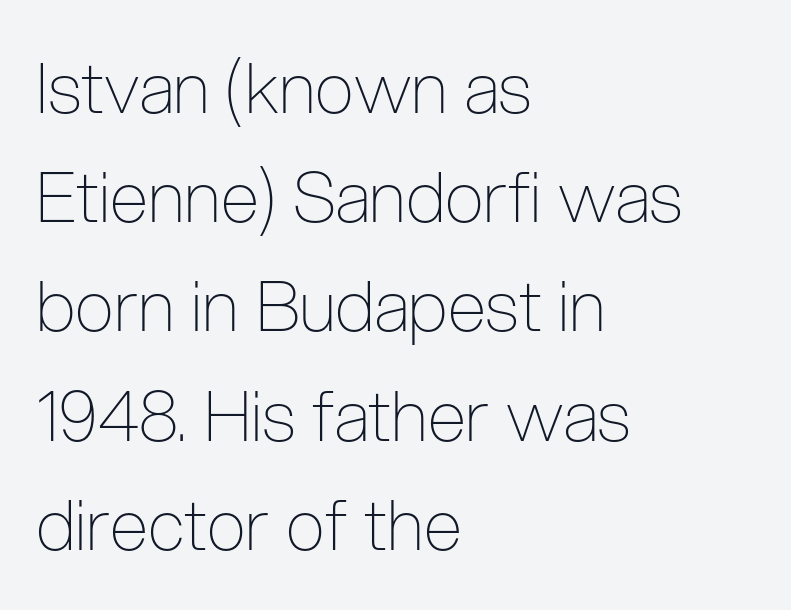
{"serif": "no", "italic": "no", "bold": "no", "weight": "thin", "width": "condensed", "stroke_contrast": "low", "x_height": "medium", "monospaced": "no", "underline": "no", "align": "left", "line_spacing": "normal", "line_spacing_ratio": 1.56, "letter_spacing": "normal", "letter_spacing_em": 0.0, "glyph_px": 70}
